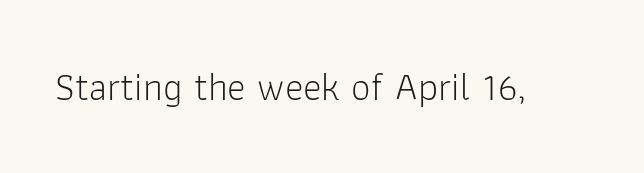
The image shows 39 px light sans-serif type, upright; set normal letter spacing, not underlined; low stroke contrast and a medium x-height.
